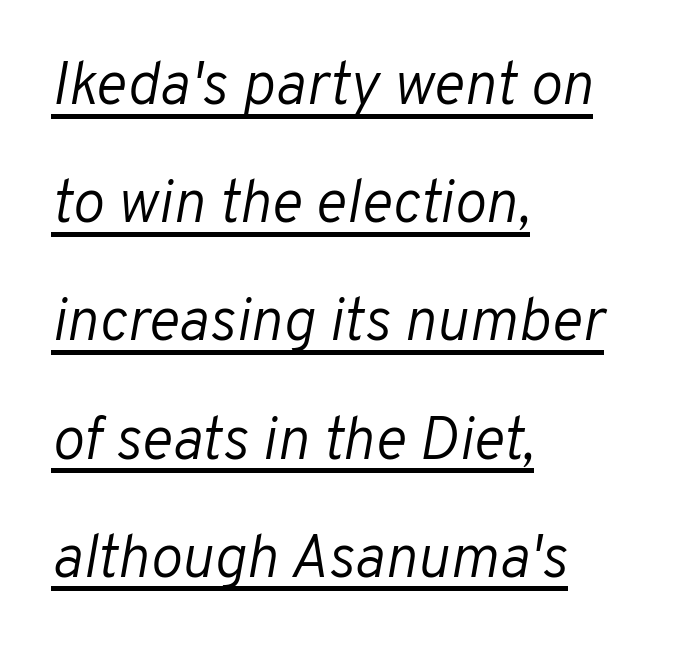
Q: Is the text bold? A: No.
Q: Is the text italic (slanted)? A: Yes, it leans right by about 10 degrees.
Q: Is the text underlined? A: Yes.
Q: How is the paragraph aligned? A: Left-aligned.
Q: Is the spacing between letters normal or unusually wide? A: Normal.
Q: Is the spacing between lines tight, normal or loose? A: Loose.
Q: Width (condensed, normal, or wide)? A: Normal.
Q: Stroke contrast? A: Low.
Q: x-height? A: Medium.
Q: Monospaced? A: No.
